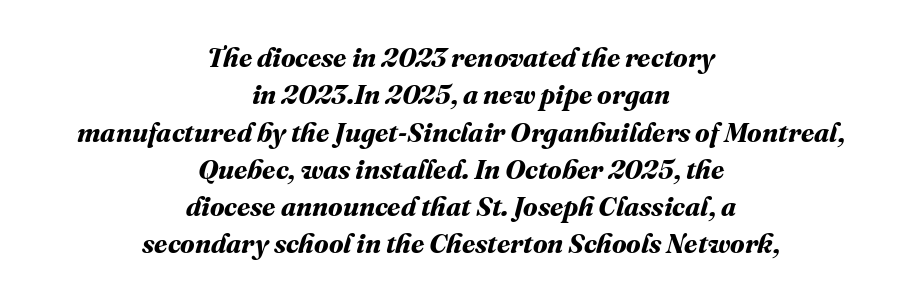
Q: Is the text bold? A: Yes.
Q: Is the text underlined? A: No.
Q: How is the paragraph aligned? A: Centered.
Q: Is the spacing between letters normal or unusually wide? A: Normal.
Q: Is the spacing between lines tight, normal or loose? A: Normal.
